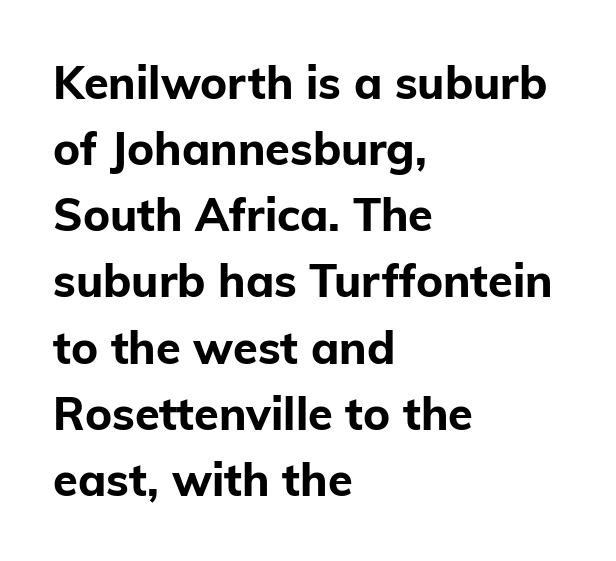
{"serif": "no", "italic": "no", "bold": "yes", "weight": "bold", "width": "normal", "stroke_contrast": "low", "x_height": "medium", "monospaced": "no", "underline": "no", "align": "left", "line_spacing": "normal", "line_spacing_ratio": 1.47, "letter_spacing": "normal", "letter_spacing_em": 0.0, "glyph_px": 45}
